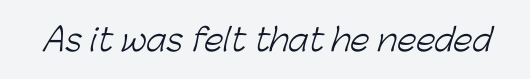
The image shows 31 px light sans-serif type; set normal letter spacing, not underlined; low stroke contrast and a medium x-height.
